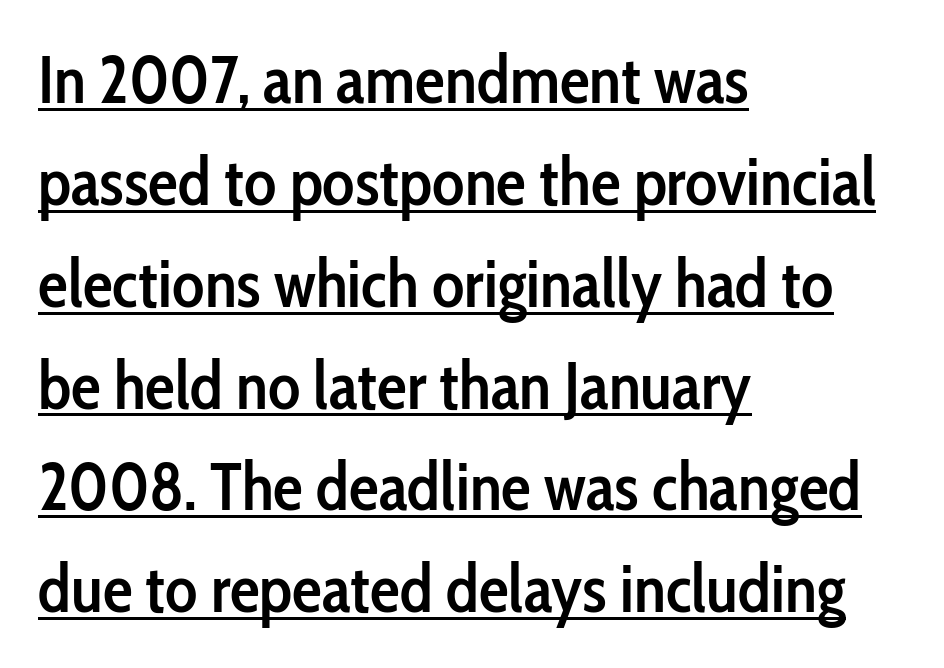
{"serif": "no", "italic": "no", "bold": "semi", "weight": "semibold", "width": "condensed", "stroke_contrast": "low", "x_height": "medium", "monospaced": "no", "underline": "yes", "align": "left", "line_spacing": "normal", "line_spacing_ratio": 1.52, "letter_spacing": "normal", "letter_spacing_em": 0.0, "glyph_px": 67}
